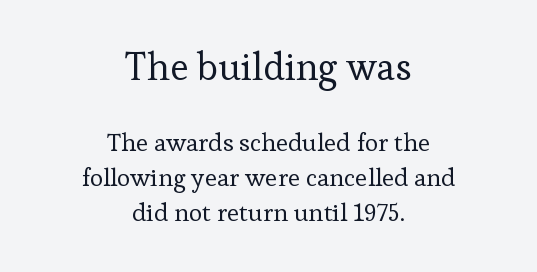
{"serif": "yes", "italic": "no", "bold": "no", "weight": "regular", "width": "normal", "stroke_contrast": "low", "x_height": "medium", "monospaced": "no", "underline": "no", "align": "center", "line_spacing": "normal", "line_spacing_ratio": 1.41, "letter_spacing": "normal", "letter_spacing_em": 0.0, "larger_block": "first", "size_ratio": 1.52, "glyph_px": 38}
